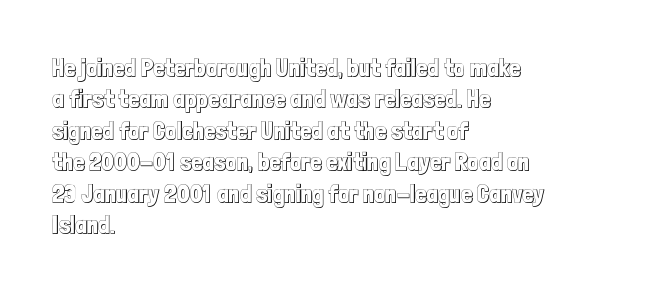
{"italic": "no", "underline": "no", "align": "left", "line_spacing": "normal", "line_spacing_ratio": 1.26, "letter_spacing": "normal", "letter_spacing_em": 0.0, "glyph_px": 25}
